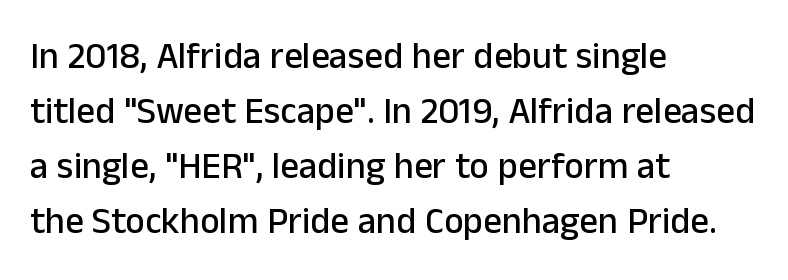
The image shows 37 px sans-serif type, upright; set left-aligned, normal line spacing (1.49x), normal letter spacing, not underlined; low stroke contrast and a medium x-height.
